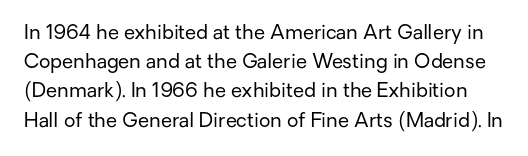
Q: Is the text bold? A: No.
Q: Is the text italic (slanted)? A: No, it is upright.
Q: Is the text underlined? A: No.
Q: Is the spacing between letters normal or unusually wide? A: Normal.
Q: Is the spacing between lines tight, normal or loose? A: Normal.
